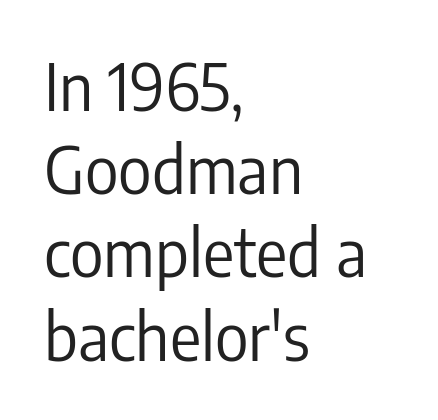
{"serif": "no", "italic": "no", "bold": "no", "weight": "regular", "width": "condensed", "stroke_contrast": "low", "x_height": "medium", "monospaced": "no", "underline": "no", "align": "left", "line_spacing": "normal", "line_spacing_ratio": 1.28, "letter_spacing": "normal", "letter_spacing_em": 0.0, "glyph_px": 65}
